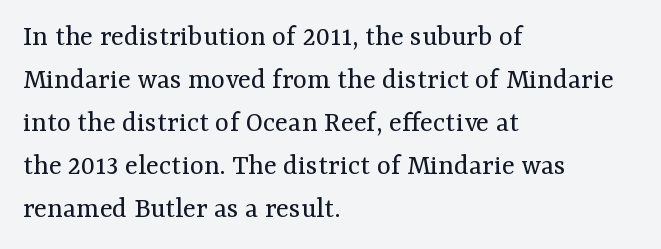
Q: Is the text bold? A: No.
Q: Is the text italic (slanted)? A: No, it is upright.
Q: Is the typeface a serif or a sans-serif typeface? A: Serif.
Q: Is the text underlined? A: No.
Q: How is the paragraph aligned? A: Left-aligned.
Q: Is the spacing between letters normal or unusually wide? A: Normal.
Q: Is the spacing between lines tight, normal or loose? A: Normal.
Q: Width (condensed, normal, or wide)? A: Normal.
Q: Stroke contrast? A: Medium.
Q: x-height? A: Medium.
Q: Monospaced? A: No.
